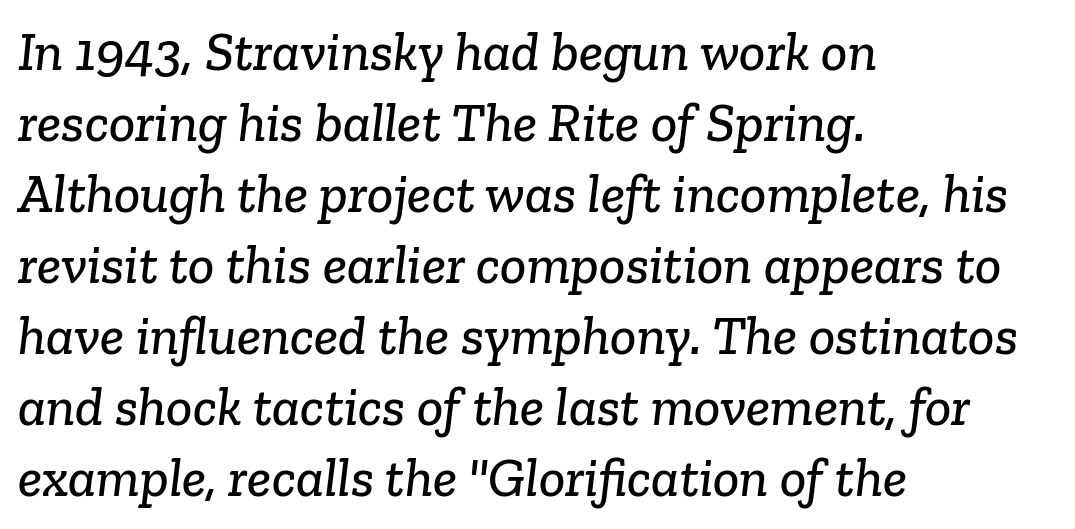
Honestly, the letter spacing is just normal — you wouldn't notice it. Only glyphs here, with clear space below each row. Do the characters align in a grid? No, the font is proportional. The text block is weighted toward the left margin, trailing off unevenly rightward.
